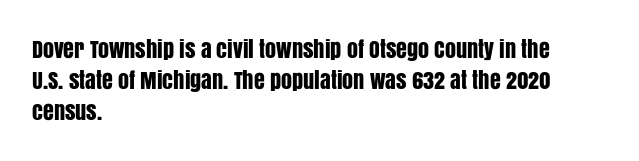
{"italic": "no", "underline": "no", "align": "left", "line_spacing": "normal", "line_spacing_ratio": 1.41, "letter_spacing": "normal", "letter_spacing_em": 0.0, "glyph_px": 22}
